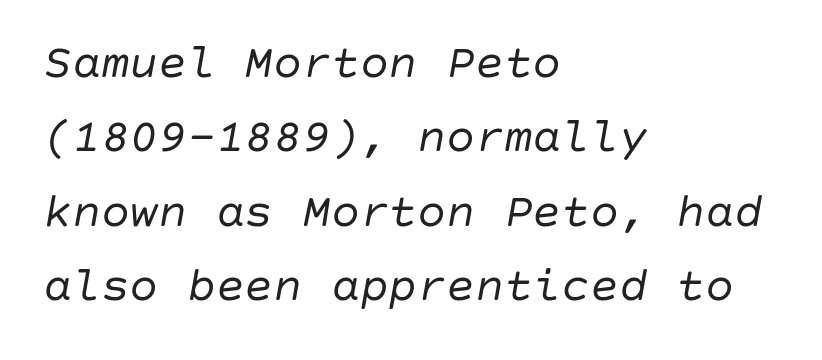
The image shows 48 px regular-weight type, italic (leaning right); set left-aligned, normal line spacing (1.55x), normal letter spacing, not underlined; low stroke contrast and a large x-height.
